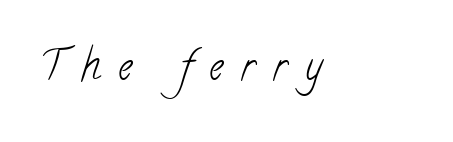
Q: Is the text bold? A: No.
Q: Is the text underlined? A: No.
Q: Is the spacing between letters normal or unusually wide? A: Unusually wide.
Q: Width (condensed, normal, or wide)? A: Condensed.
Q: Stroke contrast? A: Low.
Q: x-height? A: Small.
Q: Monospaced? A: No.
